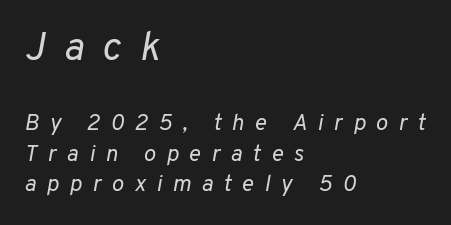
How are the letters spaced? Widely, with obvious added tracking. A typesetter would call this proportional, since set widths differ per character. It's the slanting kind of type. Stems and bowls with no extra thickness — not bold. Does the leading feel generous? No, just average. Which chunk is bigger? The first one — the top block dwarfs the bottom.
